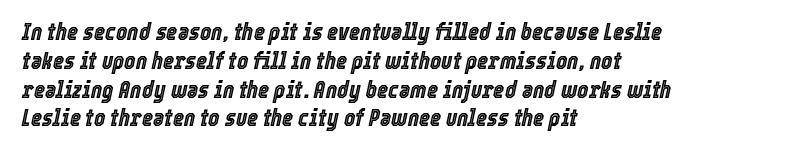
{"italic": "yes", "lean": "right", "slant_degrees": 12, "underline": "no", "align": "left", "line_spacing_ratio": 1.2, "letter_spacing": "normal", "letter_spacing_em": 0.0, "glyph_px": 24}
